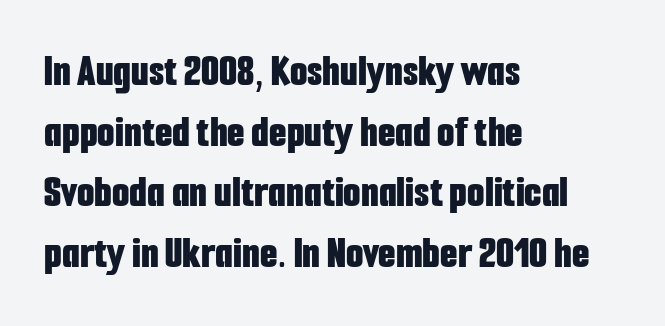
{"serif": "no", "italic": "no", "bold": "yes", "weight": "bold", "width": "condensed", "stroke_contrast": "low", "x_height": "medium", "monospaced": "no", "underline": "no", "align": "left", "line_spacing": "normal", "line_spacing_ratio": 1.35, "letter_spacing": "normal", "letter_spacing_em": 0.0, "glyph_px": 45}
